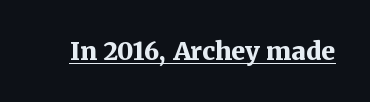
The image shows 25 px bold type, upright; set normal letter spacing, underlined.
